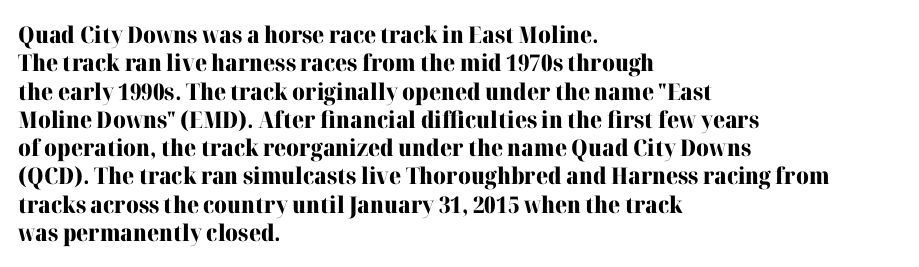
Q: Is the text bold? A: Yes.
Q: Is the text italic (slanted)? A: No, it is upright.
Q: Is the text underlined? A: No.
Q: How is the paragraph aligned? A: Left-aligned.
Q: Is the spacing between letters normal or unusually wide? A: Normal.
